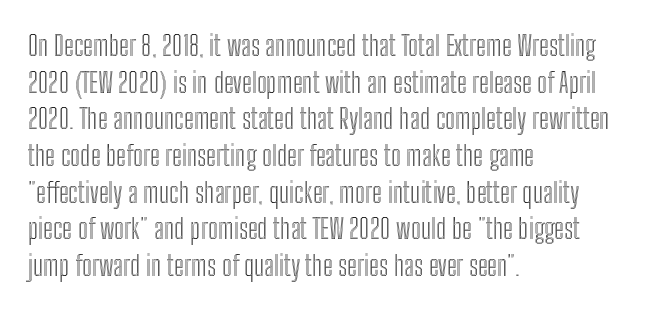
The image shows 28 px condensed type, upright; set left-aligned, normal line spacing (1.31x), normal letter spacing, not underlined; a medium x-height.
